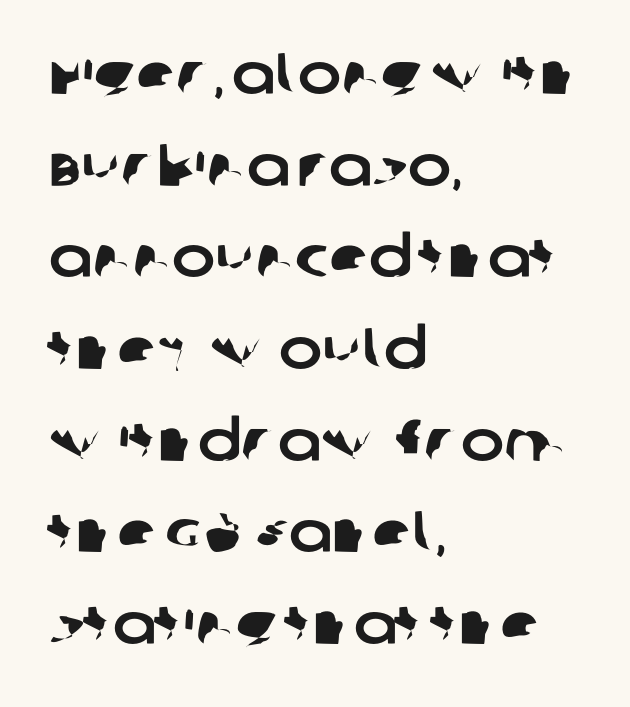
{"serif": "no", "width": "normal", "stroke_contrast": "low", "x_height": "large", "monospaced": "no", "underline": "no", "align": "left", "line_spacing": "normal", "line_spacing_ratio": 1.58, "letter_spacing": "normal", "letter_spacing_em": 0.0, "glyph_px": 58}
